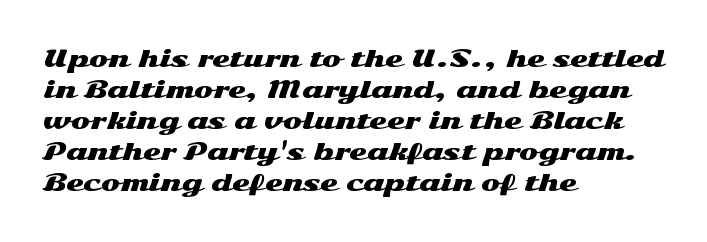
Q: Is the text italic (slanted)? A: Yes.
Q: Is the text underlined? A: No.
Q: How is the paragraph aligned? A: Left-aligned.
Q: Is the spacing between letters normal or unusually wide? A: Normal.
Q: Is the spacing between lines tight, normal or loose? A: Normal.
